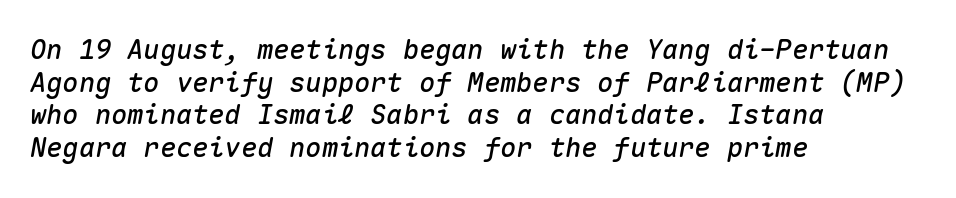
These lines keep a tight, regular rhythm from letter to letter. Descenders are the only things crossing below the line. You can tell it's italic because the verticals aren't actually vertical. A classic flush-left, rag-right setting is used for this passage.
